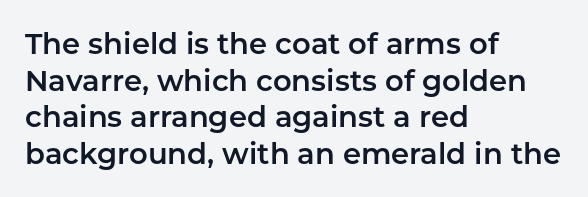
Q: Is the text italic (slanted)? A: No, it is upright.
Q: Is the typeface a serif or a sans-serif typeface? A: Sans-serif.
Q: Is the text underlined? A: No.
Q: How is the paragraph aligned? A: Left-aligned.
Q: Is the spacing between letters normal or unusually wide? A: Normal.
Q: Is the spacing between lines tight, normal or loose? A: Normal.
Q: Width (condensed, normal, or wide)? A: Normal.
Q: Stroke contrast? A: Low.
Q: x-height? A: Medium.
Q: Monospaced? A: No.
